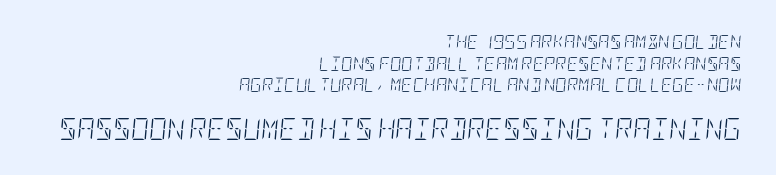
Here the second block reads like a headline and the first like body copy. Weight: not bold — regular or lighter. Leading matches the norm, producing a regular column. The font's italic variant was chosen for this text. The letters sit at their default tracking, neither squeezed nor spread.
